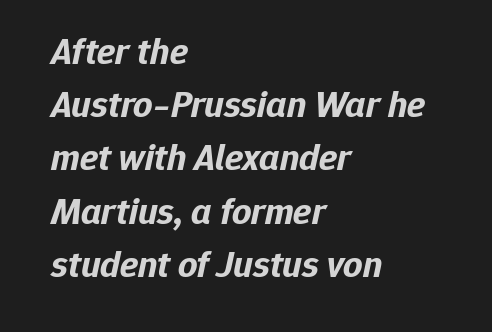
{"italic": "yes", "lean": "right", "slant_degrees": 12, "bold": "yes", "weight": "bold", "width": "normal", "stroke_contrast": "low", "x_height": "medium", "monospaced": "no", "underline": "no", "align": "left", "line_spacing": "normal", "line_spacing_ratio": 1.4, "letter_spacing": "normal", "letter_spacing_em": 0.0, "glyph_px": 38}
